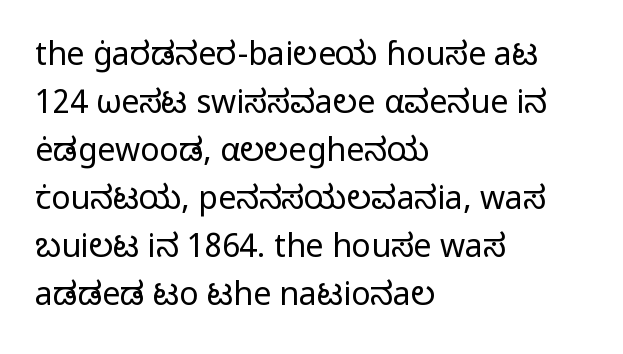
{"serif": "no", "italic": "no", "bold": "no", "weight": "regular", "width": "normal", "stroke_contrast": "low", "x_height": "medium", "monospaced": "no", "underline": "no", "align": "left", "line_spacing": "normal", "line_spacing_ratio": 1.5, "letter_spacing": "normal", "letter_spacing_em": 0.0, "glyph_px": 32}
